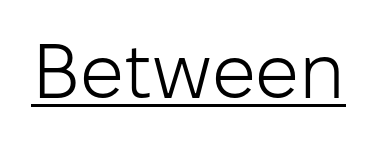
{"serif": "no", "italic": "no", "bold": "no", "weight": "light", "width": "normal", "stroke_contrast": "low", "x_height": "medium", "monospaced": "no", "underline": "yes", "letter_spacing": "normal", "letter_spacing_em": 0.0, "glyph_px": 77}
